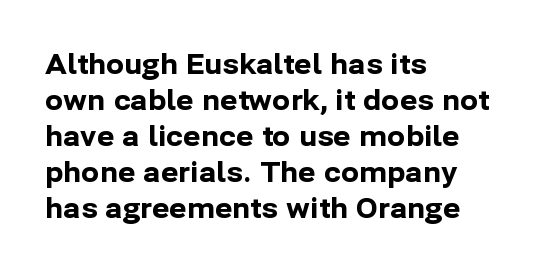
The image shows 27 px bold type, upright; set left-aligned, normal line spacing (1.33x), normal letter spacing, not underlined.
